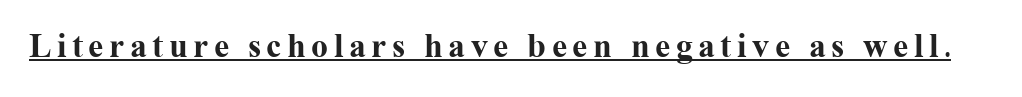
{"serif": "yes", "italic": "no", "bold": "yes", "weight": "bold", "width": "normal", "stroke_contrast": "medium", "x_height": "medium", "monospaced": "no", "underline": "yes", "glyph_px": 34}
